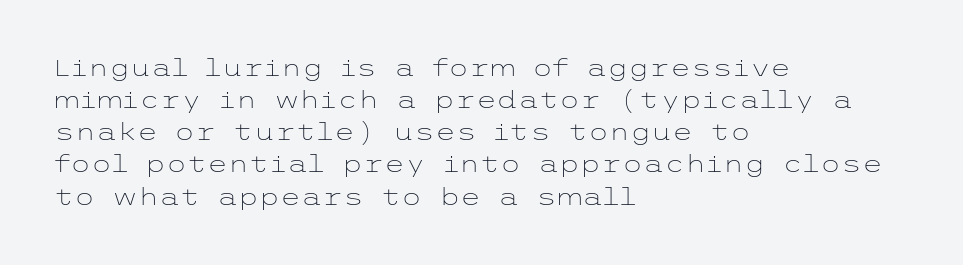
Q: Is the text bold? A: No.
Q: Is the text italic (slanted)? A: No, it is upright.
Q: Is the text underlined? A: No.
Q: How is the paragraph aligned? A: Left-aligned.
Q: Is the spacing between letters normal or unusually wide? A: Normal.
Q: Is the spacing between lines tight, normal or loose? A: Normal.
